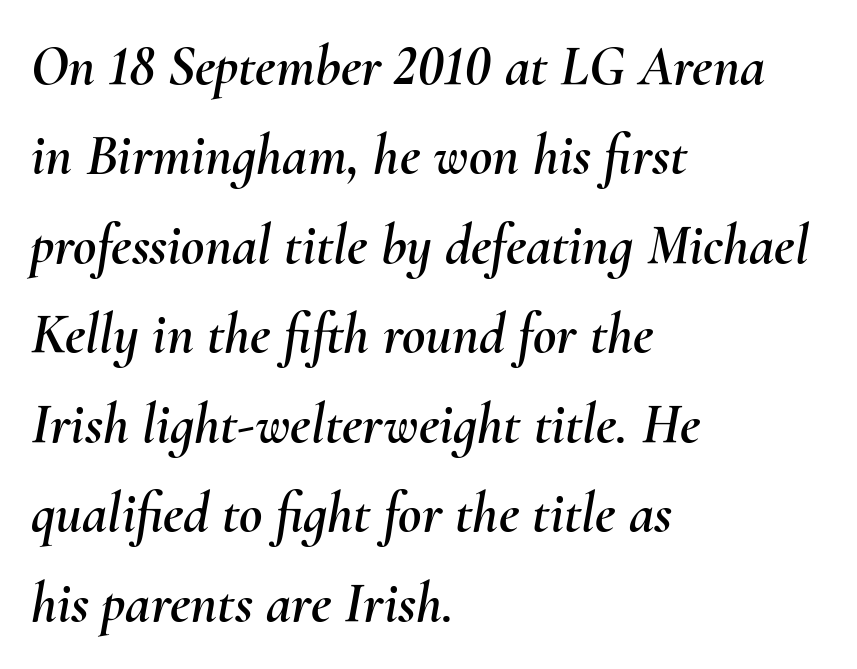
The font's italic variant was chosen for this text. Honestly, the letter spacing is just normal — you wouldn't notice it. Spacing verdict: proportional, widths tailored to each character. Anything drawn beneath the words? Only blank space. Short and long lines alike share a common starting point at left. In terms of leading, this rendering sits right in the middle.
